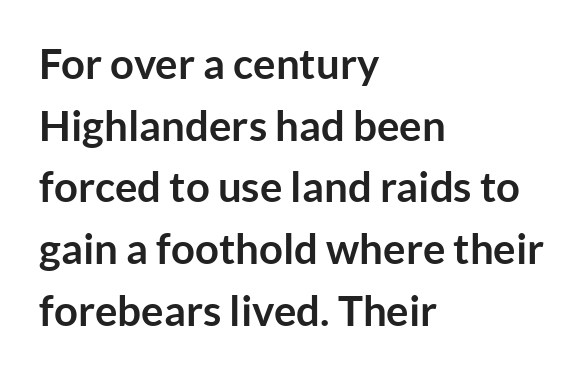
The image shows 42 px semibold sans-serif type, upright; set left-aligned, normal line spacing (1.47x), normal letter spacing, not underlined; low stroke contrast and a medium x-height.
